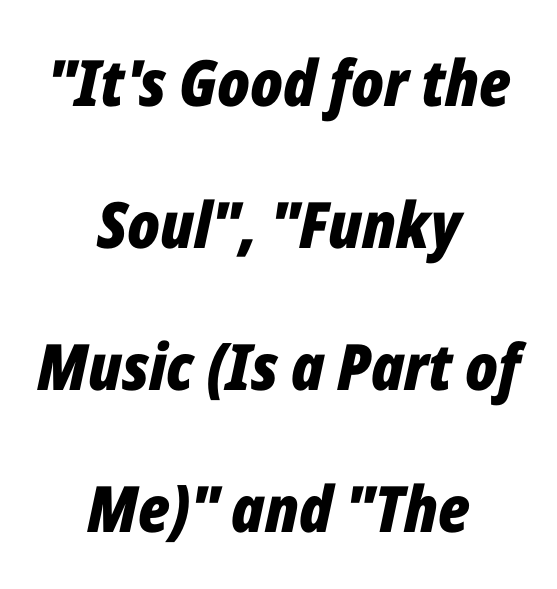
The image shows 64 px bold, condensed type, italic (leaning right); set centered, loose line spacing (2.22x), normal letter spacing, not underlined; low stroke contrast and a medium x-height.
